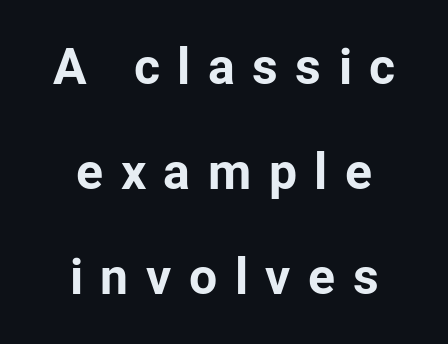
{"serif": "no", "italic": "no", "bold": "yes", "weight": "bold", "width": "normal", "stroke_contrast": "low", "x_height": "medium", "monospaced": "no", "underline": "no", "align": "center", "line_spacing": "loose", "line_spacing_ratio": 2.1, "letter_spacing": "wide", "letter_spacing_em": 0.35, "glyph_px": 50}
